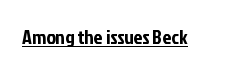
{"italic": "no", "underline": "yes", "letter_spacing": "normal", "letter_spacing_em": 0.0, "glyph_px": 20}
